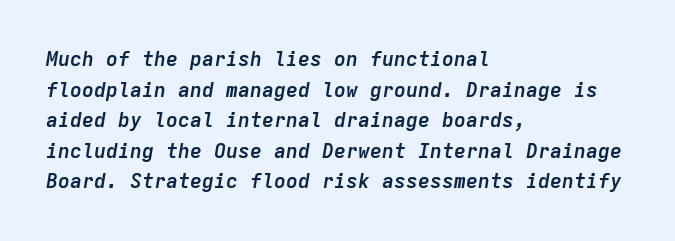
Q: Is the text bold? A: Yes.
Q: Is the text italic (slanted)? A: Yes, it leans right by about 9 degrees.
Q: Is the text underlined? A: No.
Q: How is the paragraph aligned? A: Left-aligned.
Q: Is the spacing between letters normal or unusually wide? A: Normal.
Q: Is the spacing between lines tight, normal or loose? A: Normal.
